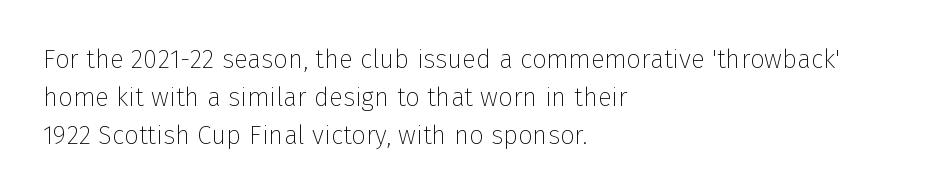
The image shows 26 px text type, upright; set left-aligned, normal line spacing (1.47x), normal letter spacing, not underlined.
